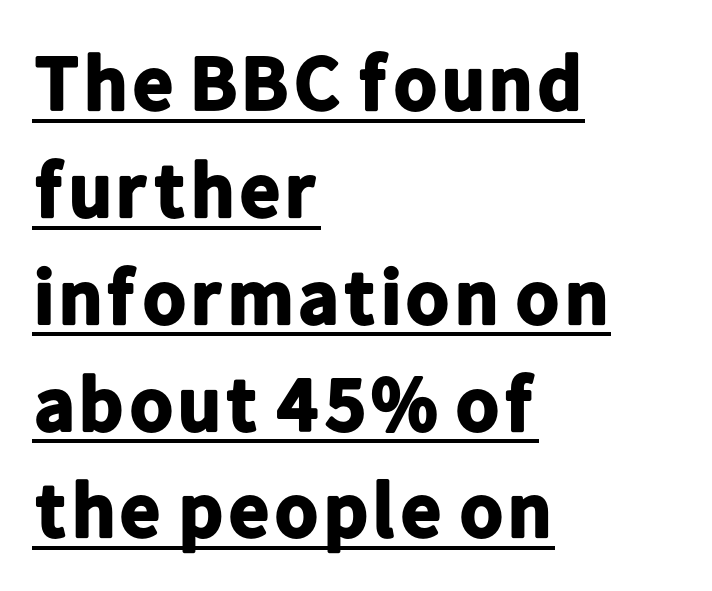
Q: Is the text bold? A: Yes.
Q: Is the text italic (slanted)? A: No, it is upright.
Q: Is the typeface a serif or a sans-serif typeface? A: Sans-serif.
Q: Is the text underlined? A: Yes.
Q: How is the paragraph aligned? A: Left-aligned.
Q: Is the spacing between letters normal or unusually wide? A: Normal.
Q: Is the spacing between lines tight, normal or loose? A: Normal.
Q: Width (condensed, normal, or wide)? A: Normal.
Q: Stroke contrast? A: Low.
Q: x-height? A: Medium.
Q: Monospaced? A: No.
